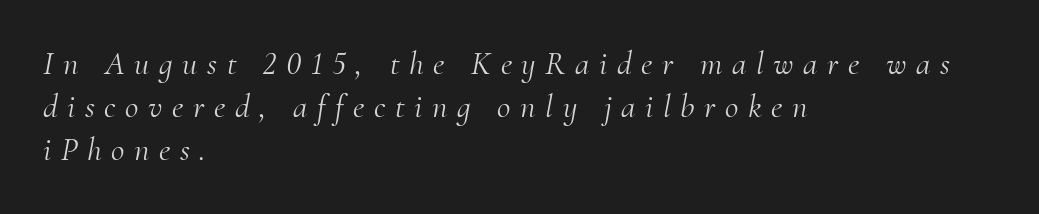
The setting favours the left margin, as ordinary paragraphs usually do. No chunkiness to these letters — they're not bold. Honestly, the letter spacing is so wide it's the main thing you notice. The space between consecutive lines is moderate.
